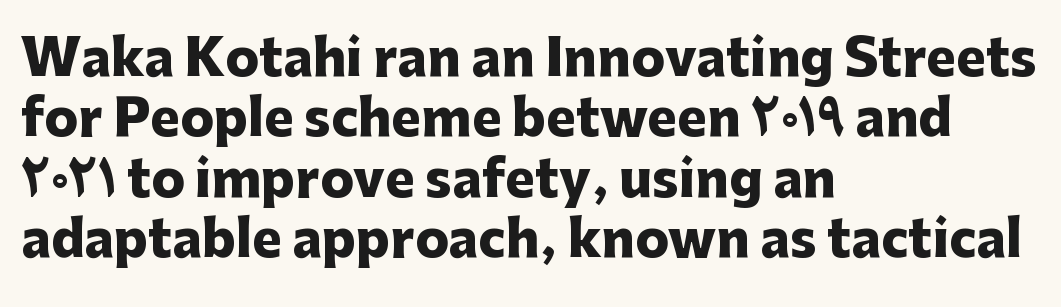
The image shows 50 px heavy sans-serif type, upright; set left-aligned, line spacing 1.21x, normal letter spacing, not underlined; low stroke contrast and a medium x-height.
